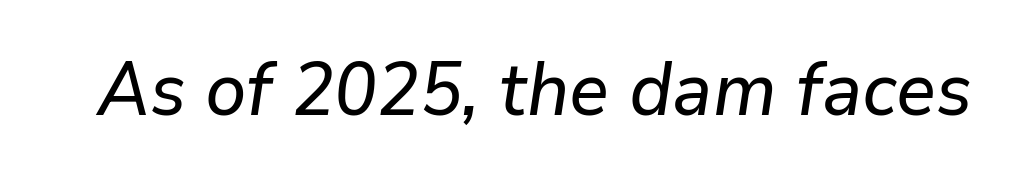
Q: Is the text italic (slanted)? A: Yes, it leans right by about 9 degrees.
Q: Is the text underlined? A: No.
Q: Is the spacing between letters normal or unusually wide? A: Normal.
Q: Width (condensed, normal, or wide)? A: Normal.
Q: Stroke contrast? A: Low.
Q: x-height? A: Medium.
Q: Monospaced? A: No.
